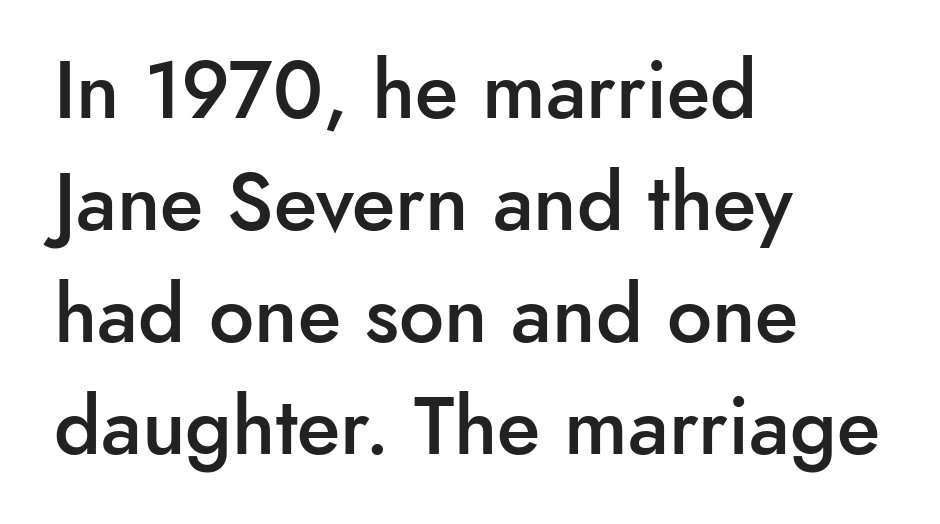
Each new line begins a customary step beneath the previous one. Left-aligned paragraph, ragged on the right. Observe the absence of serifs on each vertical stroke in this sample. Short note: letters normally spaced. Stems and bowls a touch heavier than normal — semibold.
